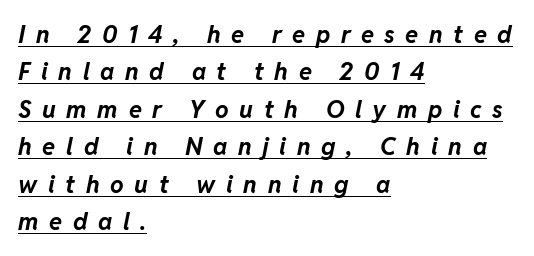
{"italic": "yes", "lean": "right", "slant_degrees": 11, "bold": "yes", "underline": "yes", "align": "left", "line_spacing": "normal", "line_spacing_ratio": 1.56, "letter_spacing": "wide", "letter_spacing_em": 0.44, "glyph_px": 24}
